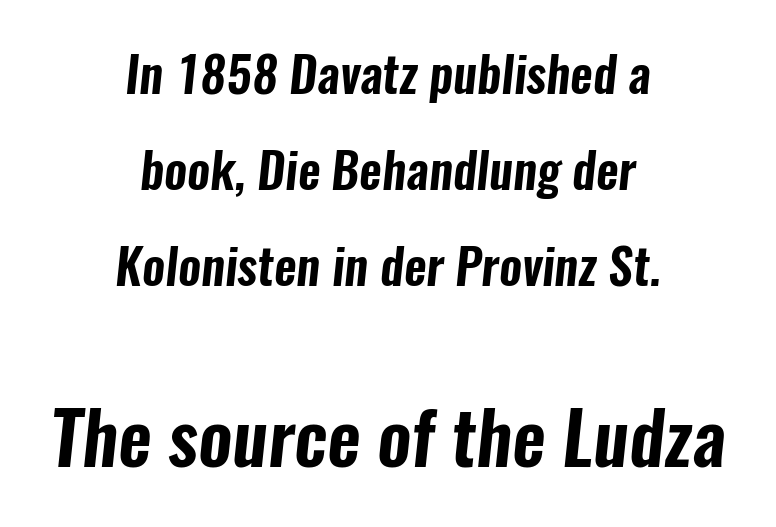
Think of a printed novel: that variable character pitch is what you see here. Airy leading. The rag falls on both sides of this text block equally. Bigger letters appear in the bottom chunk; the top chunk is reduced.
